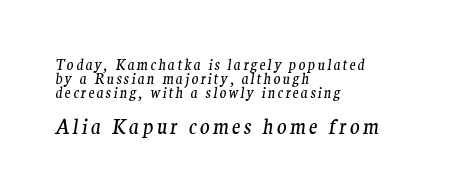
Q: Is the text bold? A: No.
Q: Is the text italic (slanted)? A: Yes, it leans right by about 9 degrees.
Q: Is the text underlined? A: No.
Q: How is the paragraph aligned? A: Left-aligned.
Q: Is the spacing between lines tight, normal or loose? A: Tight.
Q: Which block of text is set in a larger size, the first (top) or the second (bottom)? A: The second (bottom) one.
